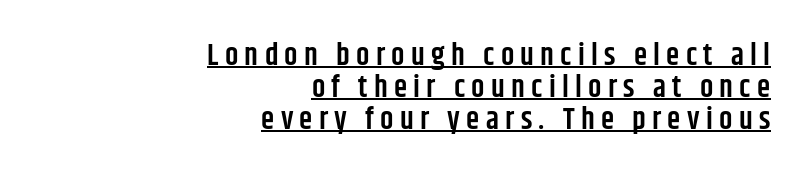
The image shows 30 px semibold, condensed sans-serif type, upright; set right-aligned, tight line spacing (1.06x), unusually wide letter spacing (+0.21 em), underlined; low stroke contrast and a large x-height.
